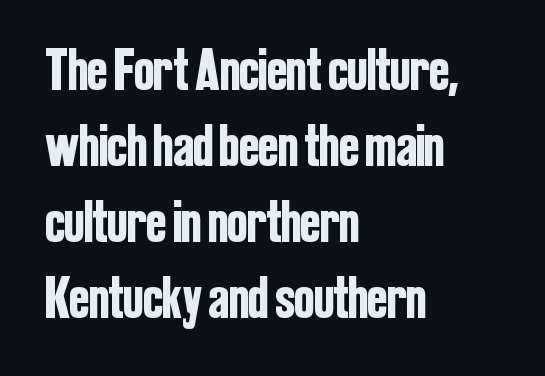
Spacing verdict: proportional, widths tailored to each character. Lines of text with bare space underneath. Ascenders rise straight up at ninety degrees. Normally led — the rows are evenly, conventionally spaced.
